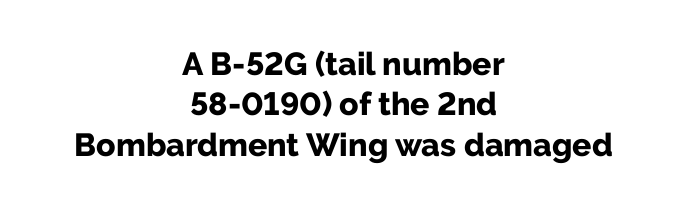
{"serif": "no", "italic": "no", "bold": "yes", "weight": "bold", "width": "normal", "stroke_contrast": "low", "x_height": "medium", "monospaced": "no", "underline": "no", "align": "center", "line_spacing": "normal", "line_spacing_ratio": 1.26, "letter_spacing": "normal", "letter_spacing_em": 0.0, "glyph_px": 32}
